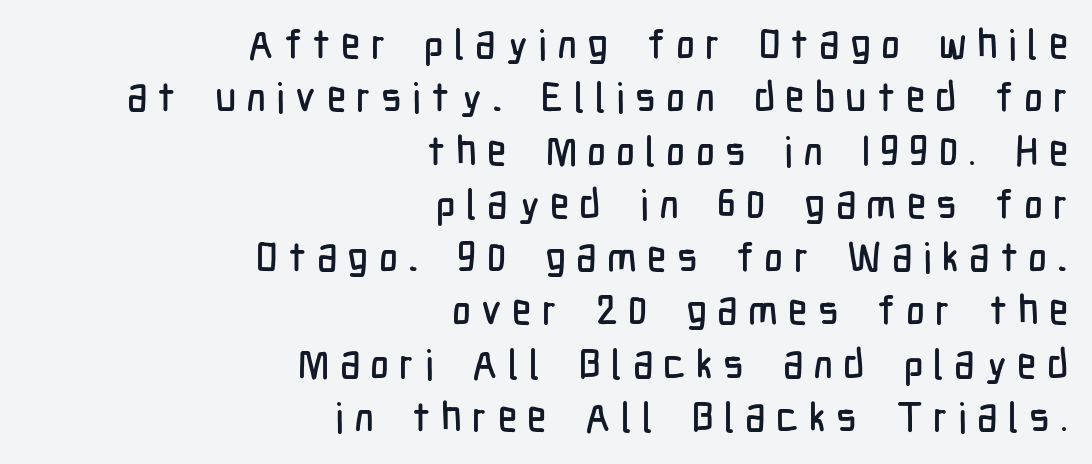
{"serif": "no", "italic": "no", "width": "condensed", "stroke_contrast": "low", "x_height": "medium", "monospaced": "no", "underline": "no", "align": "right", "line_spacing": "normal", "line_spacing_ratio": 1.3, "letter_spacing": "wide", "letter_spacing_em": 0.25, "glyph_px": 41}
